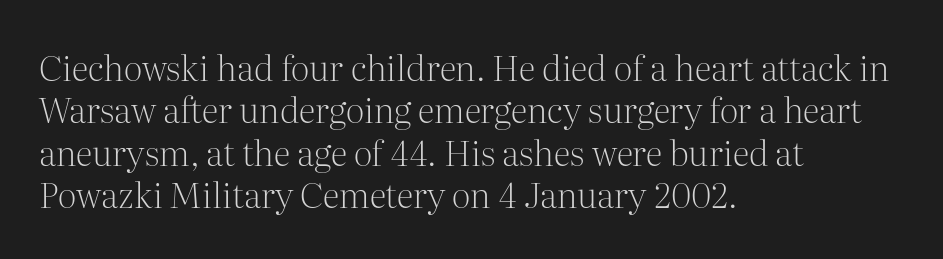
{"serif": "yes", "italic": "no", "bold": "no", "weight": "light", "width": "normal", "stroke_contrast": "medium", "x_height": "medium", "monospaced": "no", "underline": "no", "align": "left", "line_spacing_ratio": 1.21, "letter_spacing": "normal", "letter_spacing_em": 0.0, "glyph_px": 35}
